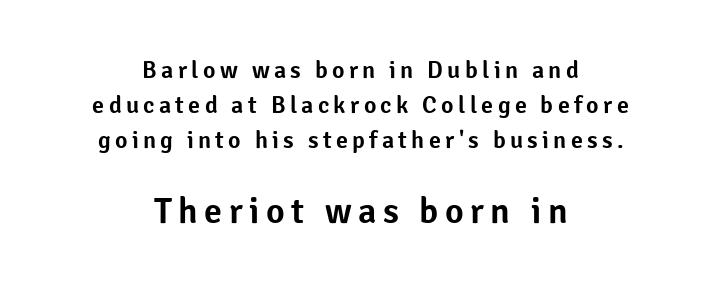
Notice how descenders clear the ascenders below comfortably — that's standard leading. Underlining? Definitely not there. Nope, no serifs anywhere on these letters. Where is the straight margin? There isn't one; the lines are centered.
